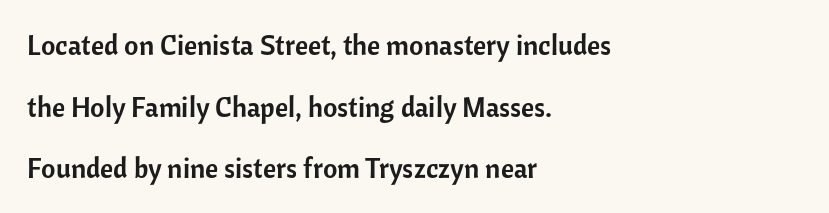
The image shows 28 px sans-serif type, upright; set left-aligned, loose line spacing (2.2x), normal letter spacing, not underlined; low stroke contrast and a medium x-height.
